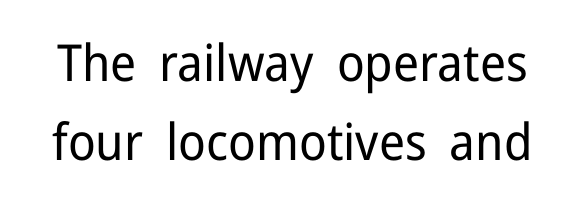
The image shows 51 px regular-weight sans-serif type, upright; set normal line spacing (1.54x), normal letter spacing, not underlined; low stroke contrast and a medium x-height.
